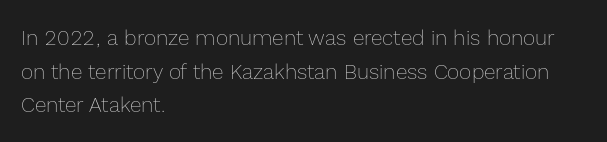
{"italic": "no", "bold": "no", "underline": "no", "align": "left", "line_spacing": "normal", "line_spacing_ratio": 1.6, "letter_spacing": "normal", "letter_spacing_em": 0.0, "glyph_px": 21}
